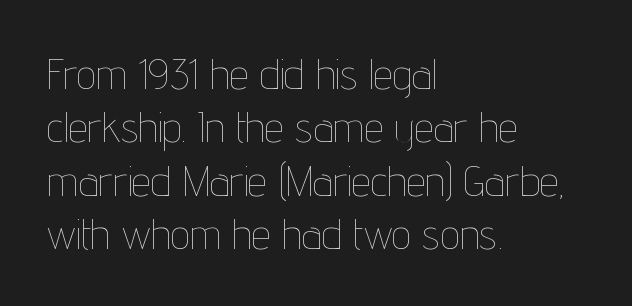
Q: Is the text bold? A: No.
Q: Is the text italic (slanted)? A: No, it is upright.
Q: Is the text underlined? A: No.
Q: How is the paragraph aligned? A: Left-aligned.
Q: Is the spacing between letters normal or unusually wide? A: Normal.
Q: Width (condensed, normal, or wide)? A: Condensed.
Q: Stroke contrast? A: Low.
Q: x-height? A: Medium.
Q: Monospaced? A: No.
